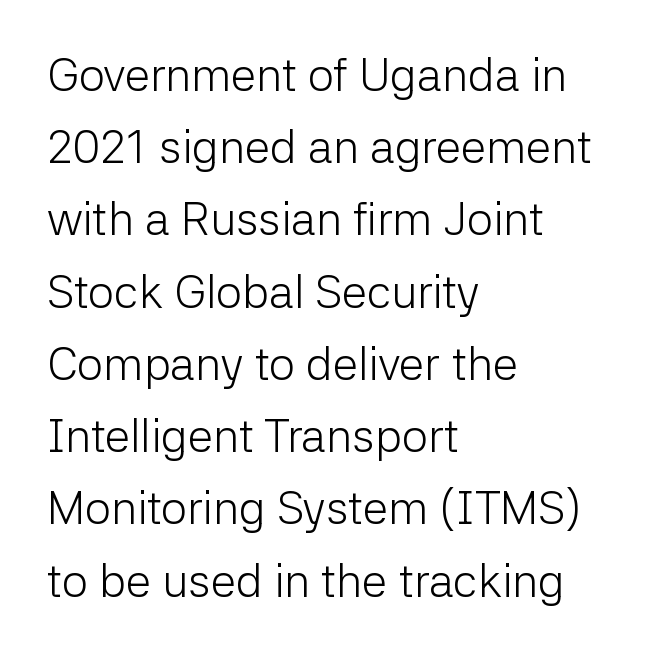
Here the designer chose a conventional face with non-uniform glyph widths. The rows are spaced the way most documents space them. Honestly, there is no underline to notice here at all. Is this a sans? Yes — the strokes have no serifs.
